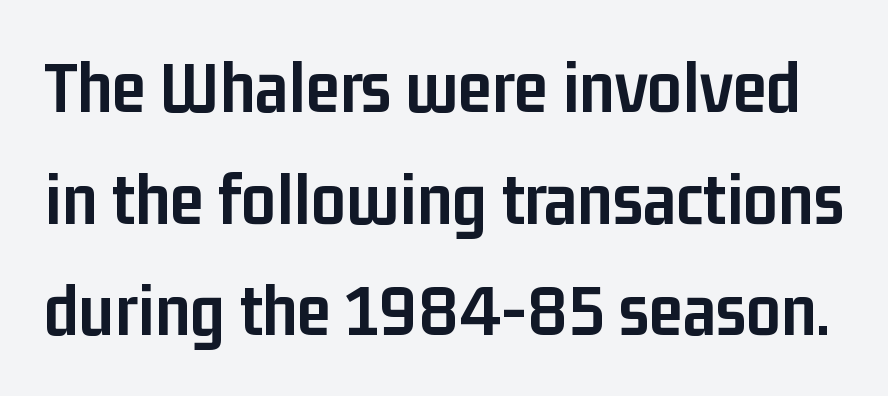
Q: Is the text bold? A: Yes.
Q: Is the text italic (slanted)? A: No, it is upright.
Q: Is the typeface a serif or a sans-serif typeface? A: Sans-serif.
Q: Is the text underlined? A: No.
Q: Is the spacing between letters normal or unusually wide? A: Normal.
Q: Is the spacing between lines tight, normal or loose? A: Normal.
Q: Width (condensed, normal, or wide)? A: Condensed.
Q: Stroke contrast? A: Low.
Q: x-height? A: Medium.
Q: Monospaced? A: No.
